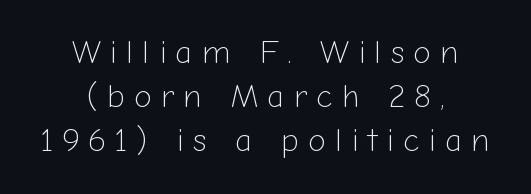
Q: Is the text bold? A: No.
Q: Is the text italic (slanted)? A: No, it is upright.
Q: Is the typeface a serif or a sans-serif typeface? A: Sans-serif.
Q: Is the text underlined? A: No.
Q: How is the paragraph aligned? A: Centered.
Q: Is the spacing between letters normal or unusually wide? A: Unusually wide.
Q: Is the spacing between lines tight, normal or loose? A: Normal.
Q: Width (condensed, normal, or wide)? A: Normal.
Q: Stroke contrast? A: Low.
Q: x-height? A: Medium.
Q: Monospaced? A: No.
